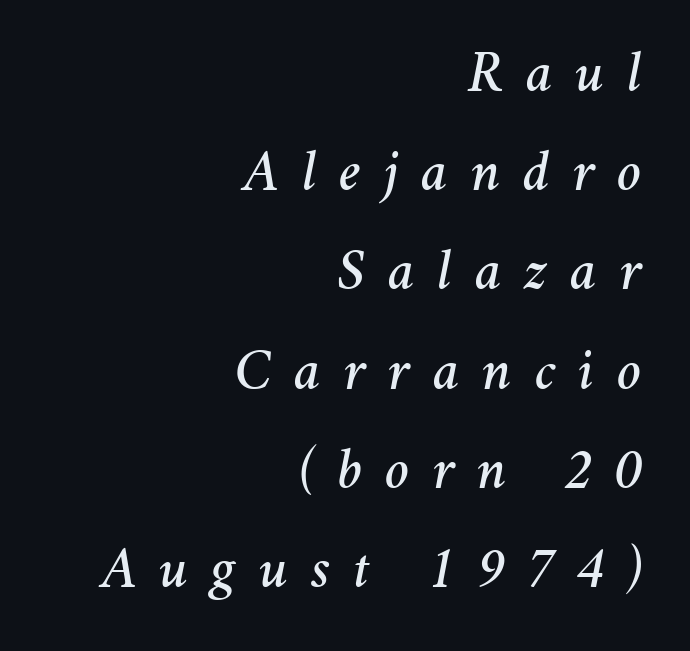
Q: Is the text italic (slanted)? A: Yes, it leans right by about 11 degrees.
Q: Is the text underlined? A: No.
Q: How is the paragraph aligned? A: Right-aligned.
Q: Is the spacing between letters normal or unusually wide? A: Unusually wide.
Q: Width (condensed, normal, or wide)? A: Normal.
Q: Stroke contrast? A: Medium.
Q: x-height? A: Medium.
Q: Monospaced? A: No.
